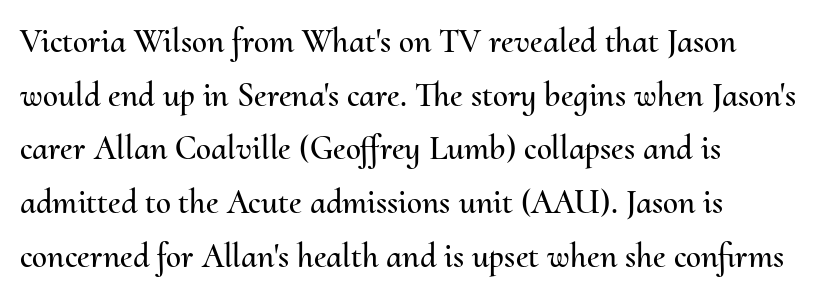
Q: Is the text italic (slanted)? A: No, it is upright.
Q: Is the text underlined? A: No.
Q: How is the paragraph aligned? A: Left-aligned.
Q: Is the spacing between letters normal or unusually wide? A: Normal.
Q: Is the spacing between lines tight, normal or loose? A: Normal.
Q: Width (condensed, normal, or wide)? A: Normal.
Q: Stroke contrast? A: Medium.
Q: x-height? A: Small.
Q: Monospaced? A: No.
